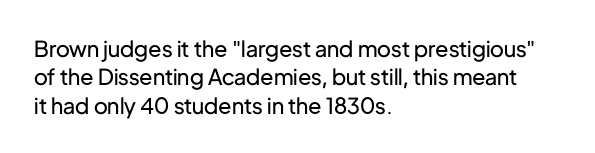
The image shows 22 px text type, upright; set left-aligned, normal line spacing (1.29x), normal letter spacing, not underlined.
